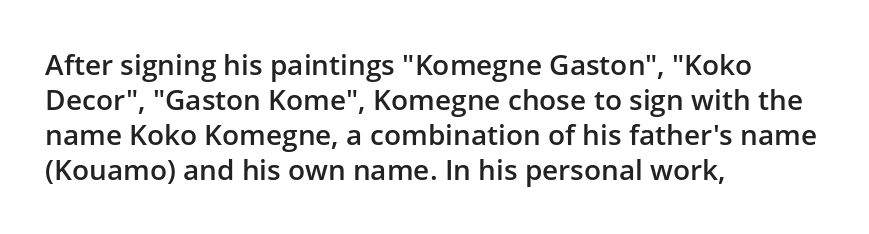
{"serif": "no", "italic": "no", "bold": "semi", "weight": "semibold", "width": "normal", "stroke_contrast": "low", "x_height": "medium", "monospaced": "no", "underline": "no", "align": "left", "line_spacing": "normal", "line_spacing_ratio": 1.25, "letter_spacing": "normal", "letter_spacing_em": 0.0, "glyph_px": 28}
